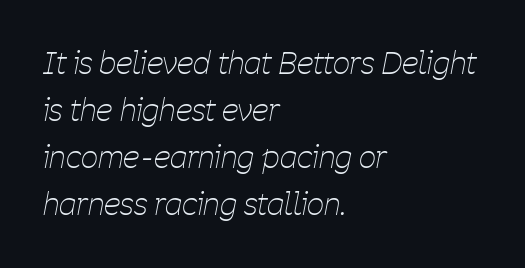
{"italic": "yes", "lean": "right", "slant_degrees": 11, "bold": "no", "weight": "thin", "width": "condensed", "stroke_contrast": "low", "x_height": "medium", "monospaced": "no", "underline": "no", "align": "left", "line_spacing": "normal", "line_spacing_ratio": 1.57, "letter_spacing": "normal", "letter_spacing_em": 0.0, "glyph_px": 30}
